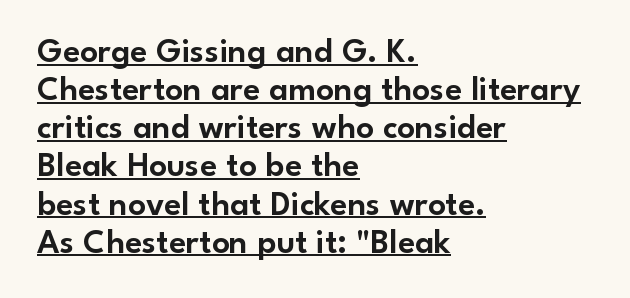
Q: Is the text italic (slanted)? A: No, it is upright.
Q: Is the typeface a serif or a sans-serif typeface? A: Sans-serif.
Q: Is the text underlined? A: Yes.
Q: How is the paragraph aligned? A: Left-aligned.
Q: Is the spacing between letters normal or unusually wide? A: Normal.
Q: Is the spacing between lines tight, normal or loose? A: Tight.
Q: Width (condensed, normal, or wide)? A: Normal.
Q: Stroke contrast? A: Low.
Q: x-height? A: Small.
Q: Monospaced? A: No.
